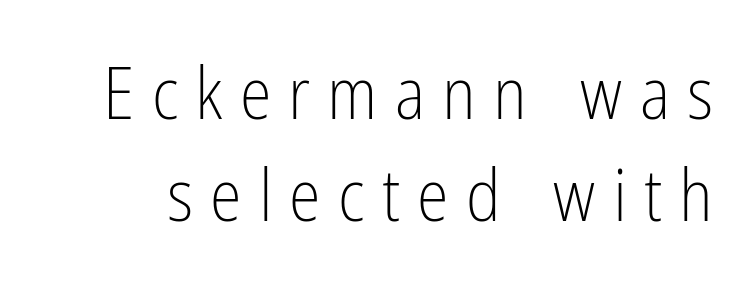
Look at the bottom of the vertical strokes: they stop flat, with no serifs. Spacing between characters has been opened up far beyond the box default. A normal amount of white space separates one row of letters from the next. The face used here is proportionally spaced, like ordinary book or web type. The space beneath each line is pristine and unruled.
